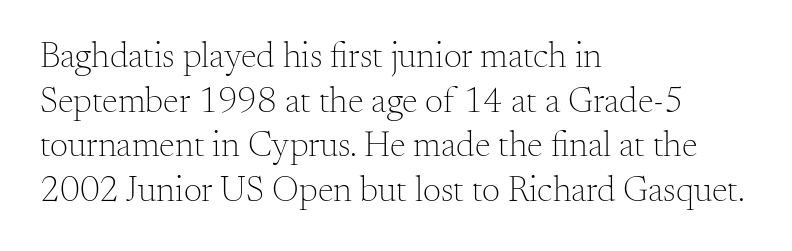
The face used here is seriffed, in the tradition of book romans. Letters rest on an invisible, unmarked baseline. The type sits square on the baseline with zero lean. Observe the ordinary spacing: letters are neighbours, not strangers. Layout note: lines flush left.
